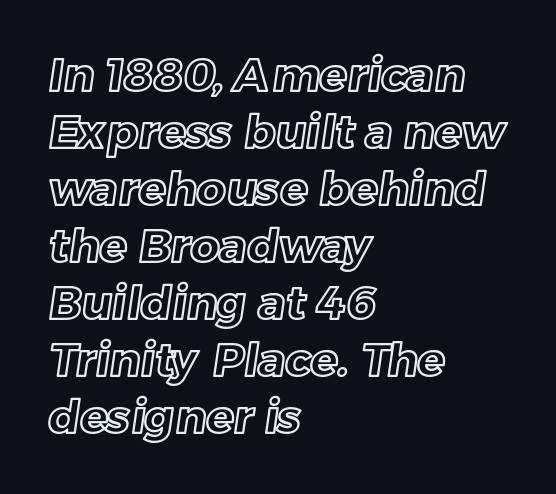
{"width": "normal", "x_height": "medium", "monospaced": "no", "underline": "no", "align": "left", "line_spacing_ratio": 1.24, "letter_spacing": "normal", "letter_spacing_em": 0.0, "glyph_px": 46}
